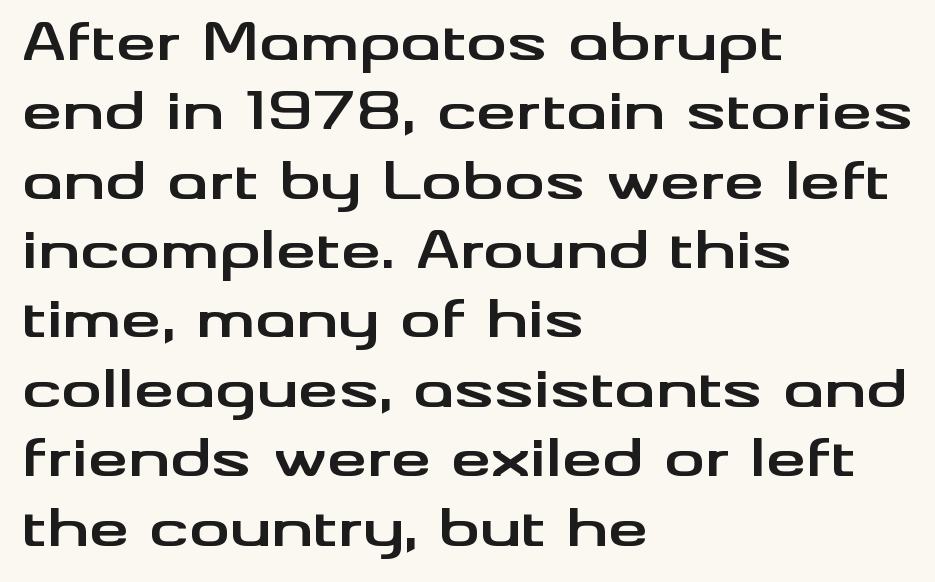
The image shows 51 px bold, wide sans-serif type, upright; set left-aligned, normal line spacing (1.36x), normal letter spacing, not underlined; medium stroke contrast and a small x-height.
